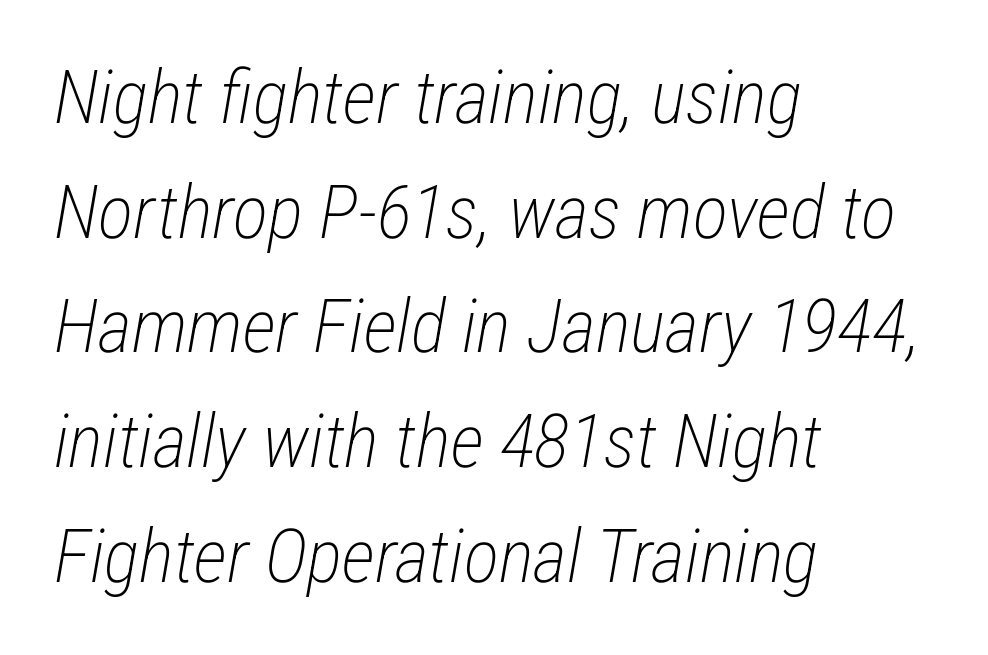
The letterforms sit at book weight or below. You could not count columns in this text — the font is proportionally spaced. In terms of leading, this rendering sits right in the middle. The lines are quadded left. Spacing between characters is what you'd get straight out of the box. Slanted lettering throughout.
